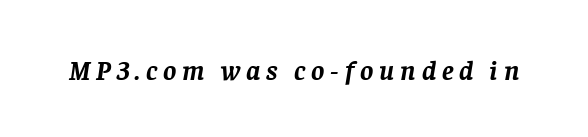
There's an unmistakable incline to the writing here. Spacing between characters has been opened up far beyond the box default. These words are printed bold, with thick strokes throughout. This rendering features lettering with no underline. This is serif lettering, the kind often seen in printed books. The letters advance in unequal steps, a hallmark of proportional type.
